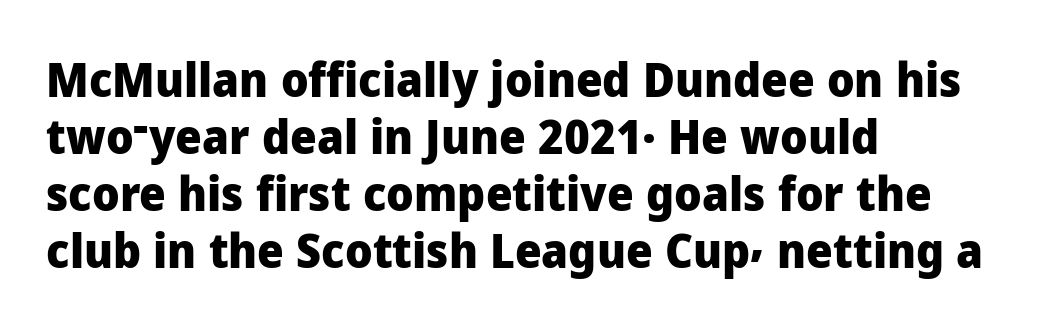
The letters advance in unequal steps, a hallmark of proportional type. This sample uses a sans-serif face. Line beginnings align vertically; line endings do not. Chunky letters — that's bold for sure. Characters follow at the spacing the type designer built in. Has an underline been added? It has not.
